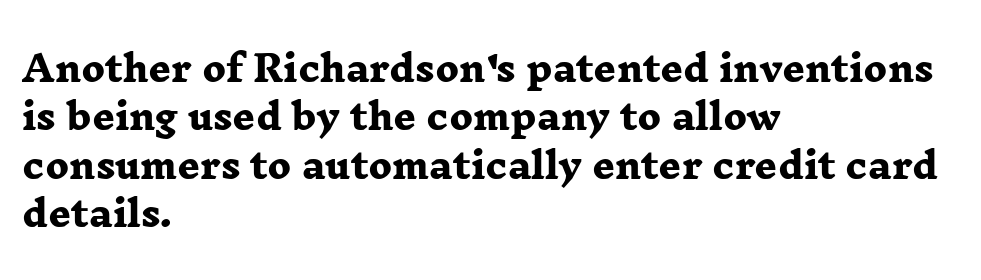
The image shows 35 px heavy, wide serif type; set left-aligned, normal line spacing (1.38x), normal letter spacing, not underlined; low stroke contrast and a medium x-height.
